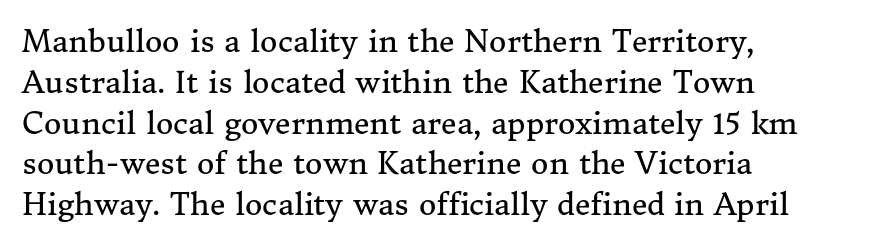
Q: Is the text bold? A: No.
Q: Is the text italic (slanted)? A: No, it is upright.
Q: Is the typeface a serif or a sans-serif typeface? A: Serif.
Q: Is the text underlined? A: No.
Q: How is the paragraph aligned? A: Left-aligned.
Q: Is the spacing between letters normal or unusually wide? A: Normal.
Q: Is the spacing between lines tight, normal or loose? A: Normal.
Q: Width (condensed, normal, or wide)? A: Normal.
Q: Stroke contrast? A: Medium.
Q: x-height? A: Medium.
Q: Monospaced? A: No.
